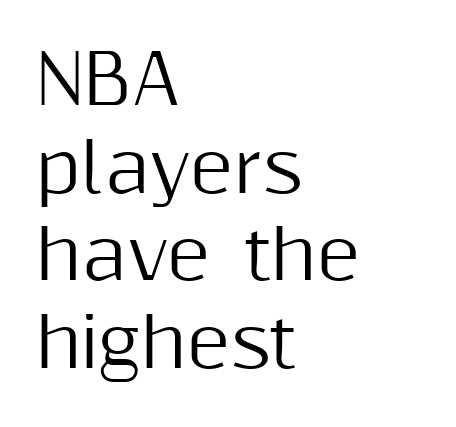
Q: Is the text italic (slanted)? A: No, it is upright.
Q: Is the typeface a serif or a sans-serif typeface? A: Sans-serif.
Q: Is the text underlined? A: No.
Q: How is the paragraph aligned? A: Left-aligned.
Q: Is the spacing between letters normal or unusually wide? A: Normal.
Q: Is the spacing between lines tight, normal or loose? A: Normal.
Q: Width (condensed, normal, or wide)? A: Normal.
Q: Stroke contrast? A: Medium.
Q: x-height? A: Medium.
Q: Monospaced? A: No.
